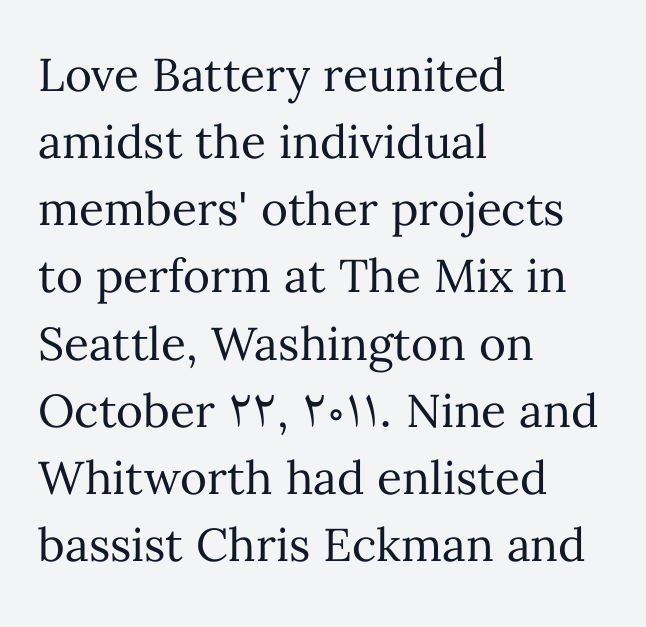
{"italic": "no", "bold": "no", "weight": "regular", "width": "normal", "stroke_contrast": "medium", "x_height": "medium", "monospaced": "no", "underline": "no", "align": "left", "line_spacing": "normal", "line_spacing_ratio": 1.46, "letter_spacing": "normal", "letter_spacing_em": 0.0, "glyph_px": 46}
